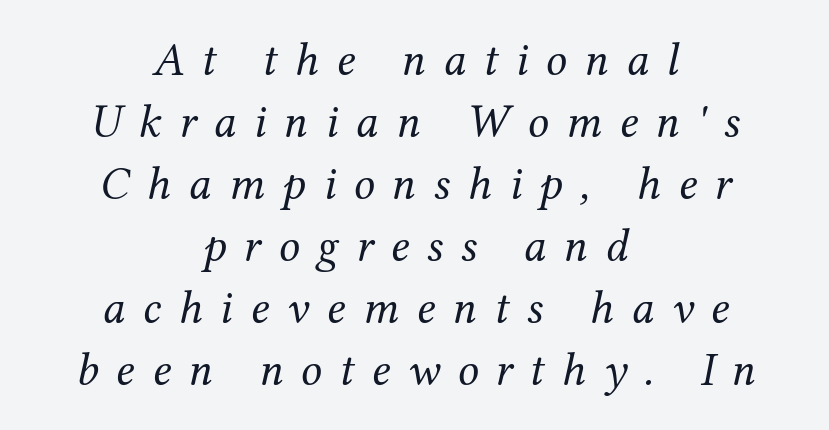
Q: Is the text bold? A: No.
Q: Is the text italic (slanted)? A: Yes, it leans right by about 12 degrees.
Q: Is the typeface a serif or a sans-serif typeface? A: Serif.
Q: Is the text underlined? A: No.
Q: How is the paragraph aligned? A: Centered.
Q: Is the spacing between letters normal or unusually wide? A: Unusually wide.
Q: Is the spacing between lines tight, normal or loose? A: Normal.
Q: Width (condensed, normal, or wide)? A: Normal.
Q: Stroke contrast? A: Medium.
Q: x-height? A: Medium.
Q: Monospaced? A: No.
